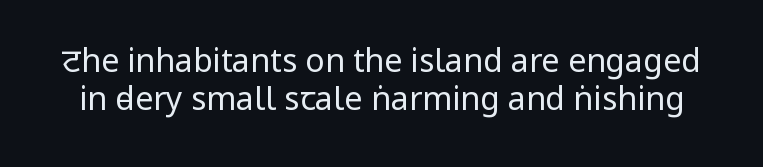
{"serif": "no", "italic": "no", "bold": "no", "weight": "regular", "width": "condensed", "stroke_contrast": "low", "underline": "no", "line_spacing_ratio": 1.2, "letter_spacing": "normal", "letter_spacing_em": 0.0, "glyph_px": 32}
